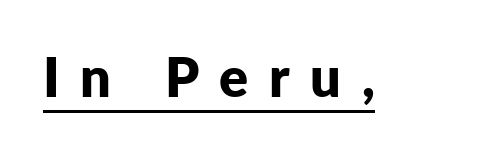
{"serif": "no", "italic": "no", "bold": "yes", "weight": "bold", "width": "normal", "stroke_contrast": "low", "x_height": "medium", "monospaced": "no", "underline": "yes", "letter_spacing": "wide", "letter_spacing_em": 0.38, "glyph_px": 54}
